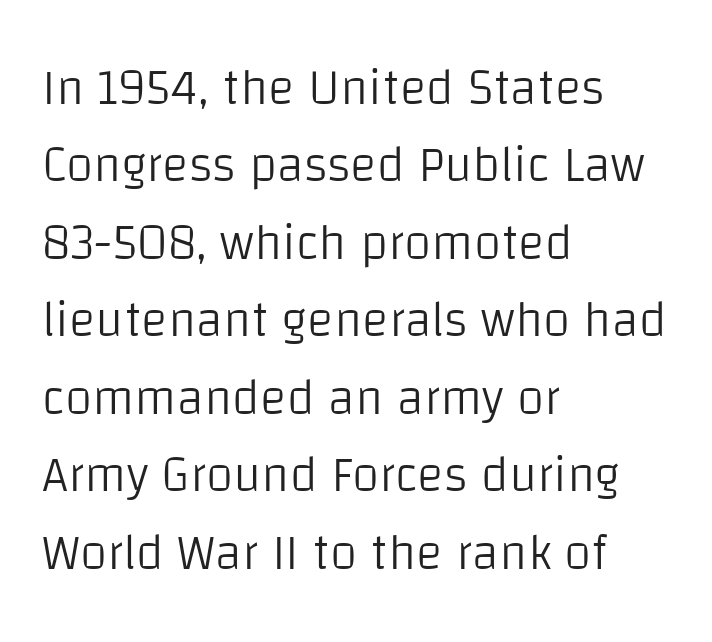
{"serif": "no", "italic": "no", "bold": "no", "weight": "light", "width": "normal", "stroke_contrast": "low", "x_height": "large", "monospaced": "no", "underline": "no", "align": "left", "line_spacing": "normal", "line_spacing_ratio": 1.55, "letter_spacing": "normal", "letter_spacing_em": 0.0, "glyph_px": 50}
